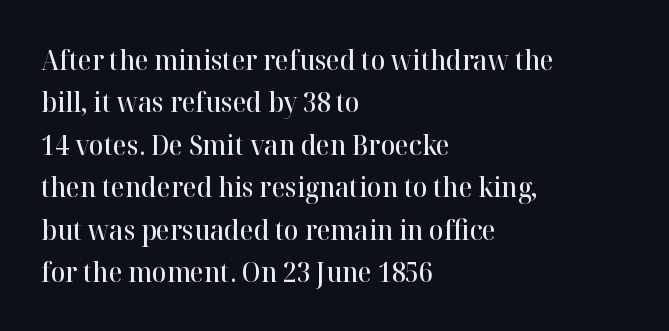
Caption: multi-line text, flush left, ragged right. Compared with typical body copy, the letter spacing here is the same. In terms of leading, this rendering sits right in the middle. Underlining? Definitely not there. How heavy is the stroke? Medium-heavy — a semibold, shy of bold. Style check: upright.
